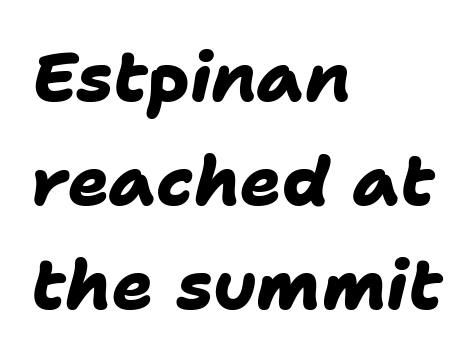
This sample uses a sans-serif face. Varying glyph widths throughout — classic text-font behaviour. Plenty of ink on the page — the face is bold. Where is the straight margin? On the left.
